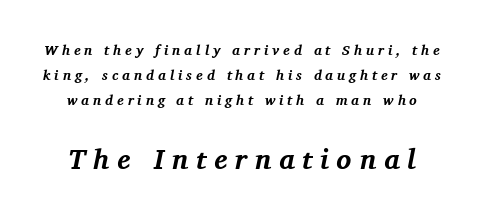
Q: Is the text bold? A: Yes.
Q: Is the text italic (slanted)? A: Yes, it leans right by about 11 degrees.
Q: Is the typeface a serif or a sans-serif typeface? A: Serif.
Q: Is the text underlined? A: No.
Q: Is the spacing between letters normal or unusually wide? A: Unusually wide.
Q: Which block of text is set in a larger size, the first (top) or the second (bottom)? A: The second (bottom) one.
Q: Width (condensed, normal, or wide)? A: Normal.
Q: Stroke contrast? A: Medium.
Q: x-height? A: Medium.
Q: Monospaced? A: No.
